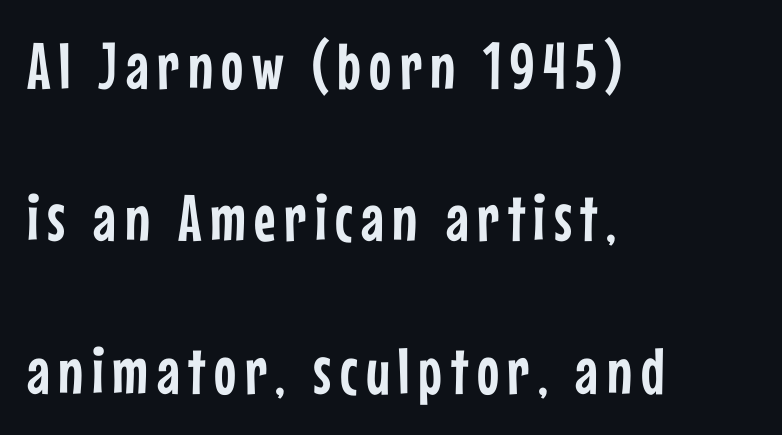
The face used here is proportionally spaced, like ordinary book or web type. Alignment: flush left. Italic: no, the glyphs are upright roman. The letters carry no serifs — their stems end cleanly without finishing strokes.
